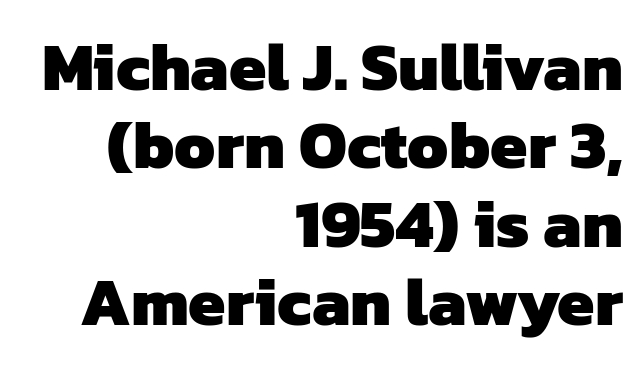
{"serif": "no", "bold": "yes", "weight": "heavy", "width": "normal", "stroke_contrast": "low", "x_height": "medium", "monospaced": "no", "underline": "no", "align": "right", "line_spacing_ratio": 1.17, "letter_spacing": "normal", "letter_spacing_em": 0.0, "glyph_px": 67}
